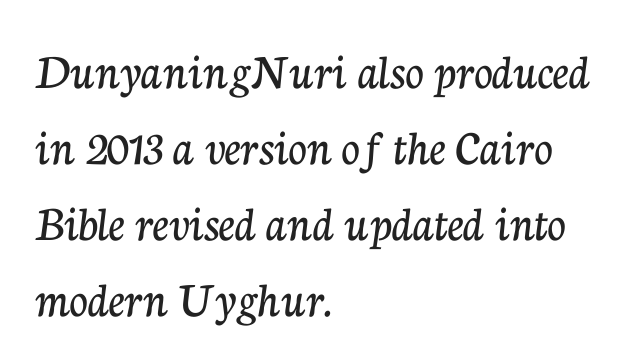
The line texture is even and compact thanks to regular tracking. The designer went with a serif here, giving each stem small feet. Any mark beneath the type? The region is blank.
